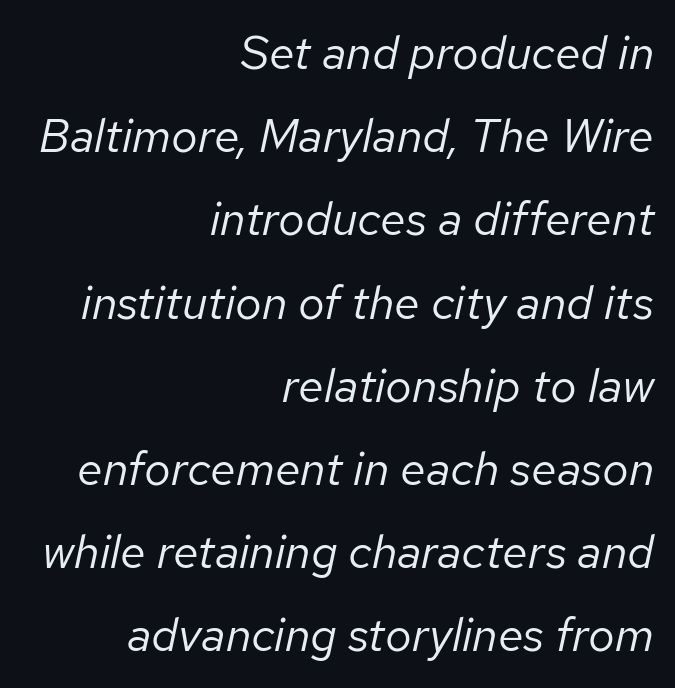
The image shows 47 px regular-weight type, italic (leaning right); set right-aligned, line spacing 1.77x, normal letter spacing, not underlined; low stroke contrast and a medium x-height.
